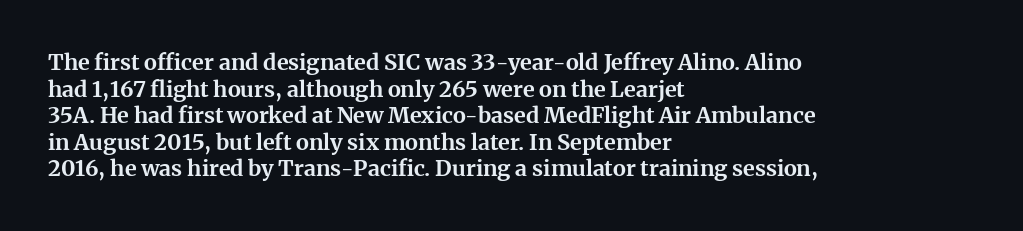
Q: Is the text bold? A: Yes.
Q: Is the text italic (slanted)? A: No, it is upright.
Q: Is the text underlined? A: No.
Q: How is the paragraph aligned? A: Left-aligned.
Q: Is the spacing between letters normal or unusually wide? A: Normal.
